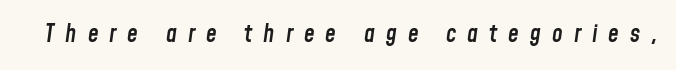
Q: Is the text bold? A: Semi-bold.
Q: Is the text italic (slanted)? A: Yes, it leans right by about 8 degrees.
Q: Is the text underlined? A: No.
Q: Is the spacing between letters normal or unusually wide? A: Unusually wide.
